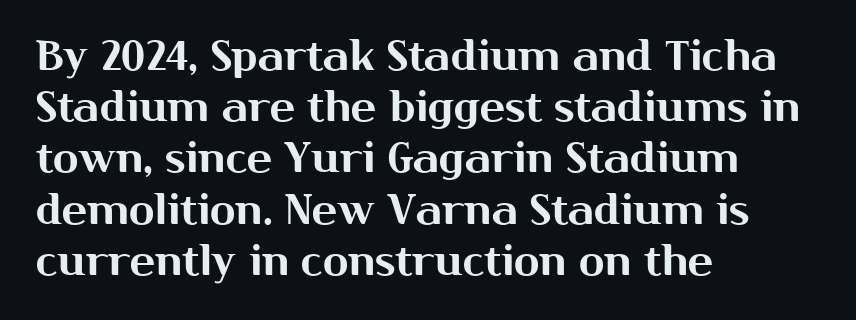
Q: Is the text italic (slanted)? A: No, it is upright.
Q: Is the typeface a serif or a sans-serif typeface? A: Sans-serif.
Q: Is the text underlined? A: No.
Q: How is the paragraph aligned? A: Left-aligned.
Q: Is the spacing between letters normal or unusually wide? A: Normal.
Q: Width (condensed, normal, or wide)? A: Normal.
Q: Stroke contrast? A: Medium.
Q: x-height? A: Medium.
Q: Monospaced? A: No.
